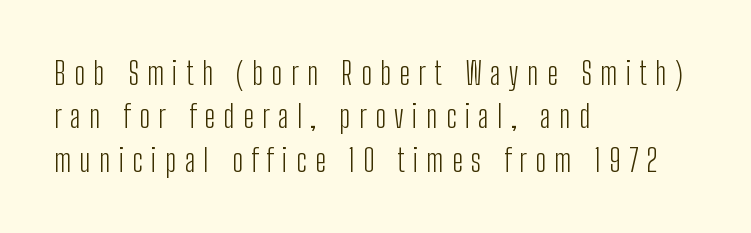
{"serif": "no", "italic": "no", "bold": "no", "weight": "light", "width": "condensed", "stroke_contrast": "low", "x_height": "medium", "monospaced": "no", "underline": "no", "align": "left", "line_spacing": "normal", "line_spacing_ratio": 1.4, "letter_spacing": "wide", "letter_spacing_em": 0.27, "glyph_px": 31}
